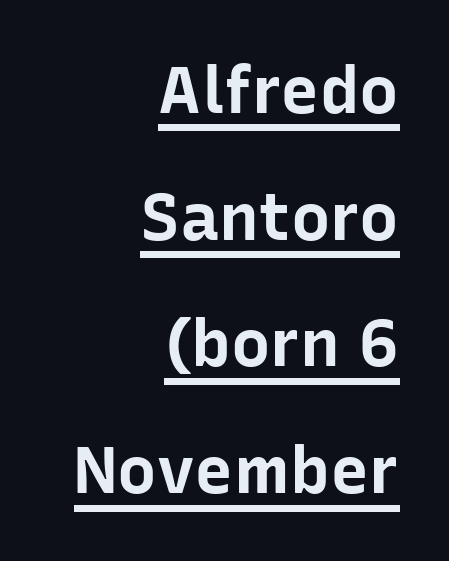
The horizontal fit of the characters is conventional and even. Does the type have serifs? No, each stem ends abruptly. A typographer would call this underscored text. Proportional: the letters do not fall into vertical columns.
